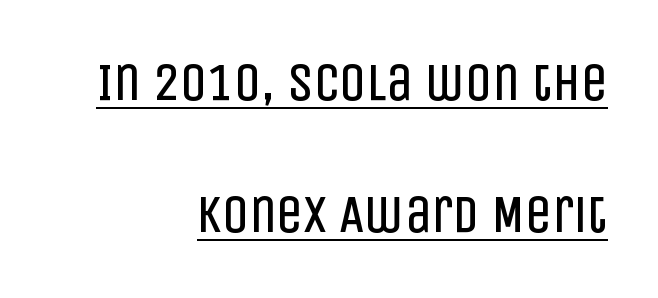
{"serif": "no", "italic": "no", "bold": "no", "weight": "regular", "width": "condensed", "stroke_contrast": "low", "x_height": "large", "monospaced": "no", "underline": "yes", "align": "right", "line_spacing": "loose", "line_spacing_ratio": 2.49, "letter_spacing": "normal", "letter_spacing_em": 0.0, "glyph_px": 53}
